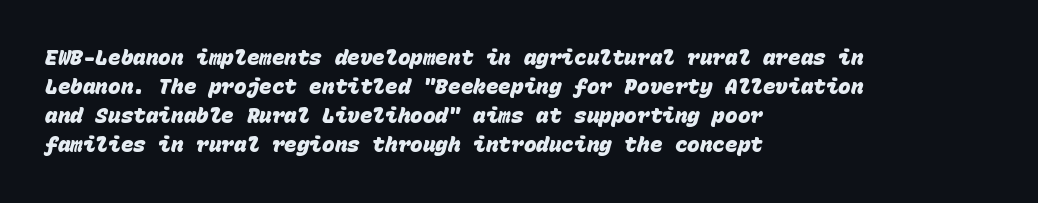
A clean baseline with only descenders dipping below it. The sample has been set heavy, in full bold. Evenly set lines give the paragraph a standard silhouette. This rendering leaves character spacing at its baseline value. Notice how the passage keeps a crisp vertical edge on the left only.
